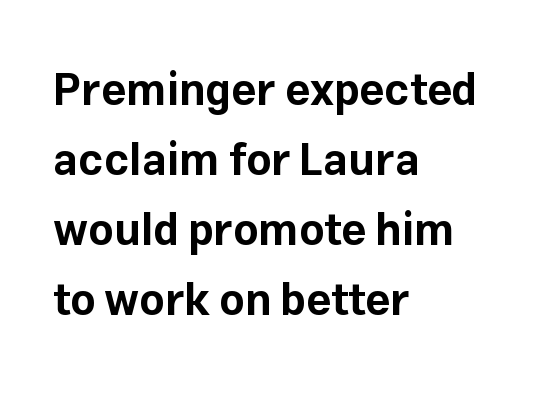
Q: Is the text bold? A: Yes.
Q: Is the text italic (slanted)? A: No, it is upright.
Q: Is the typeface a serif or a sans-serif typeface? A: Sans-serif.
Q: Is the text underlined? A: No.
Q: How is the paragraph aligned? A: Left-aligned.
Q: Is the spacing between letters normal or unusually wide? A: Normal.
Q: Is the spacing between lines tight, normal or loose? A: Normal.
Q: Width (condensed, normal, or wide)? A: Normal.
Q: Stroke contrast? A: Low.
Q: x-height? A: Medium.
Q: Monospaced? A: No.
